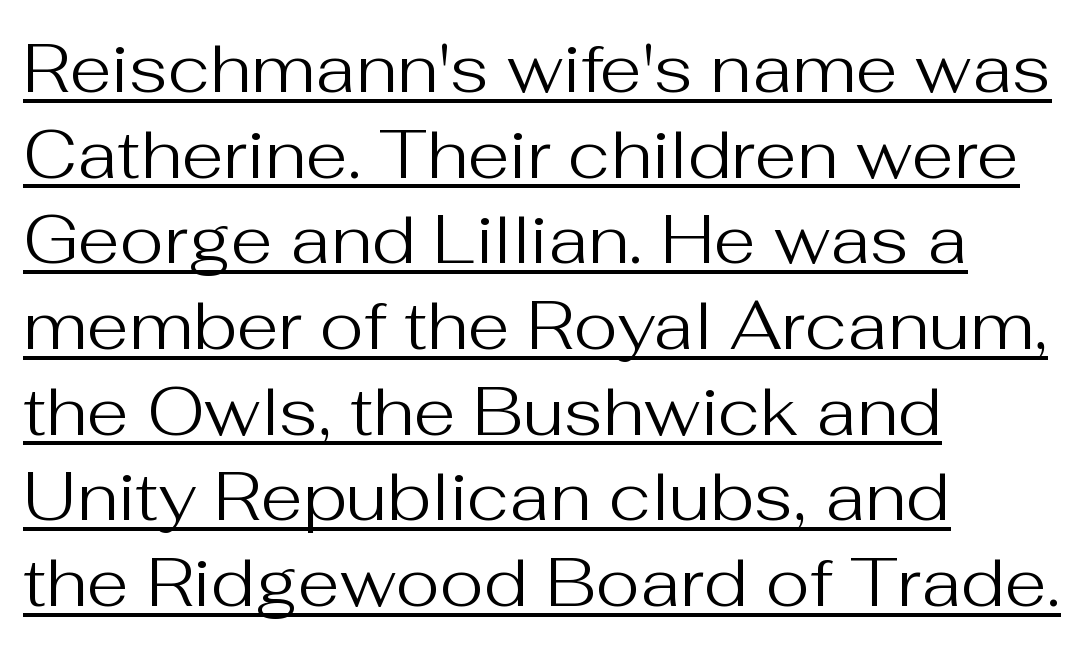
The image shows 68 px regular-weight sans-serif type, upright; set left-aligned, normal line spacing (1.26x), normal letter spacing, underlined; medium stroke contrast and a medium x-height.
